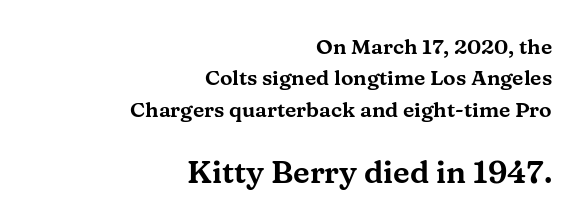
Q: Is the text italic (slanted)? A: No, it is upright.
Q: Is the typeface a serif or a sans-serif typeface? A: Serif.
Q: Is the text underlined? A: No.
Q: How is the paragraph aligned? A: Right-aligned.
Q: Is the spacing between letters normal or unusually wide? A: Normal.
Q: Is the spacing between lines tight, normal or loose? A: Normal.
Q: Which block of text is set in a larger size, the first (top) or the second (bottom)? A: The second (bottom) one.
Q: Width (condensed, normal, or wide)? A: Wide.
Q: Stroke contrast? A: Medium.
Q: x-height? A: Medium.
Q: Monospaced? A: No.
